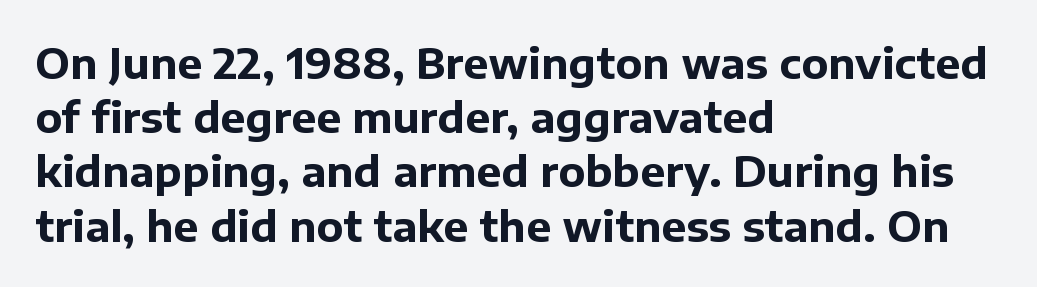
The image shows 42 px bold sans-serif type, upright; set left-aligned, normal line spacing (1.29x), normal letter spacing, not underlined; low stroke contrast and a medium x-height.
